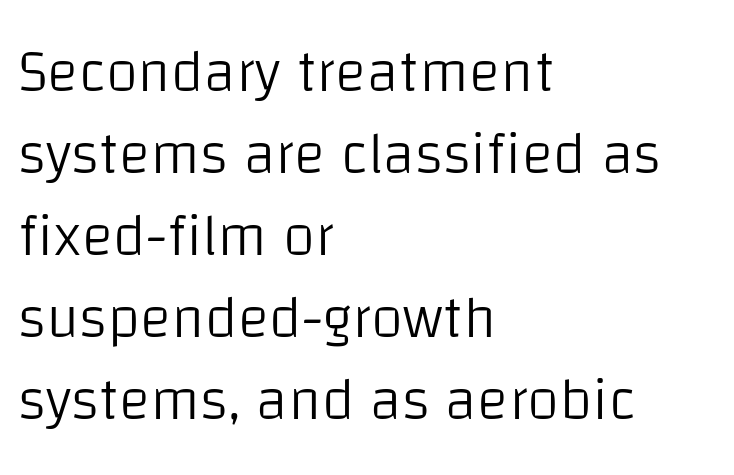
The compositor pushed each line to the left boundary. Italic: no, the glyphs are upright roman. In terms of leading, this rendering sits right in the middle. Think of a printed novel: that variable character pitch is what you see here. Check under the words: just untouched page.
